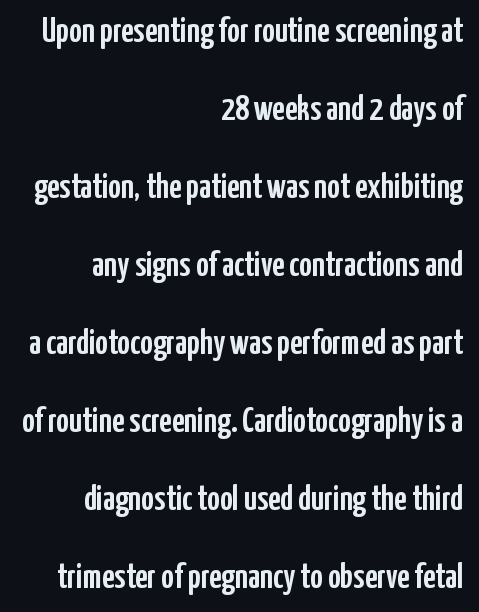
{"serif": "no", "italic": "no", "width": "condensed", "stroke_contrast": "low", "x_height": "medium", "monospaced": "no", "underline": "no", "align": "right", "line_spacing": "loose", "line_spacing_ratio": 2.23, "letter_spacing": "normal", "letter_spacing_em": 0.0, "glyph_px": 35}
